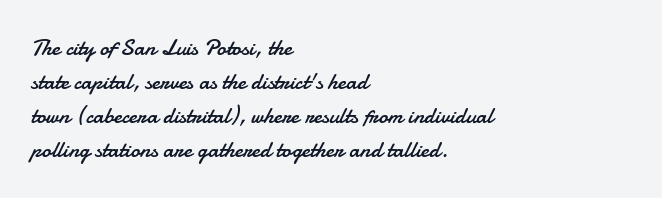
{"bold": "no", "underline": "no", "align": "left", "line_spacing": "normal", "line_spacing_ratio": 1.48, "letter_spacing": "normal", "letter_spacing_em": 0.0, "glyph_px": 23}
